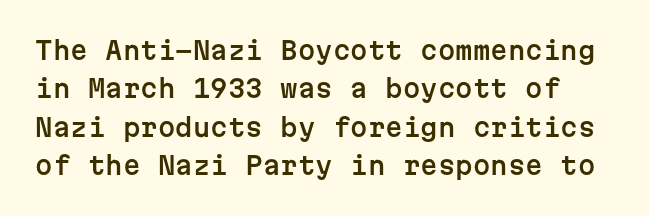
Any mark beneath the type? The region is blank. Spacing between characters is what you'd get straight out of the box. This sample uses an upright cut, with every glyph sitting square on the baseline. One glance says typical: line gaps are just what's usual.
